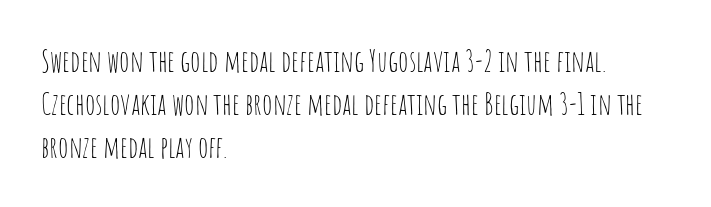
{"serif": "no", "italic": "no", "bold": "no", "weight": "thin", "width": "condensed", "stroke_contrast": "low", "x_height": "large", "monospaced": "no", "underline": "no", "align": "left", "line_spacing": "normal", "line_spacing_ratio": 1.43, "letter_spacing": "normal", "letter_spacing_em": 0.0, "glyph_px": 30}
